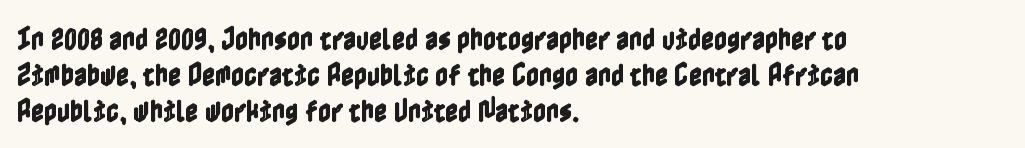
Q: Is the text italic (slanted)? A: No, it is upright.
Q: Is the text underlined? A: No.
Q: How is the paragraph aligned? A: Left-aligned.
Q: Is the spacing between letters normal or unusually wide? A: Normal.
Q: Is the spacing between lines tight, normal or loose? A: Normal.
